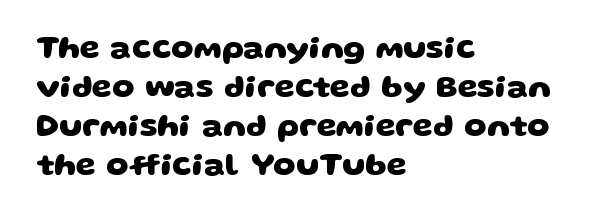
Q: Is the text bold? A: Yes.
Q: Is the typeface a serif or a sans-serif typeface? A: Sans-serif.
Q: Is the text underlined? A: No.
Q: How is the paragraph aligned? A: Left-aligned.
Q: Is the spacing between letters normal or unusually wide? A: Normal.
Q: Width (condensed, normal, or wide)? A: Wide.
Q: Stroke contrast? A: Low.
Q: x-height? A: Large.
Q: Monospaced? A: No.
